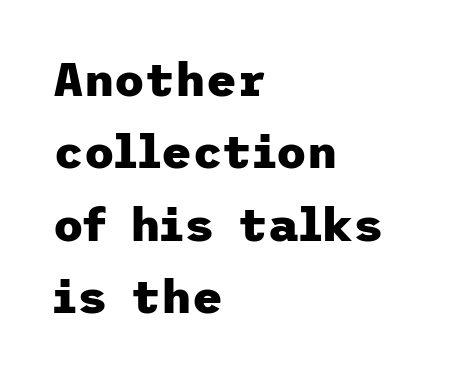
{"serif": "no", "italic": "no", "bold": "yes", "weight": "heavy", "width": "normal", "stroke_contrast": "low", "x_height": "medium", "underline": "no", "align": "left", "line_spacing": "normal", "line_spacing_ratio": 1.54, "letter_spacing": "normal", "letter_spacing_em": 0.0, "glyph_px": 47}
